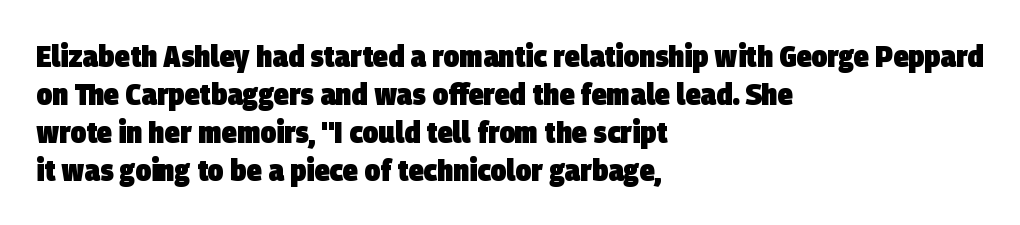
Q: Is the text bold? A: Yes.
Q: Is the typeface a serif or a sans-serif typeface? A: Sans-serif.
Q: Is the text underlined? A: No.
Q: How is the paragraph aligned? A: Left-aligned.
Q: Is the spacing between letters normal or unusually wide? A: Normal.
Q: Width (condensed, normal, or wide)? A: Condensed.
Q: Stroke contrast? A: Low.
Q: x-height? A: Large.
Q: Monospaced? A: No.
